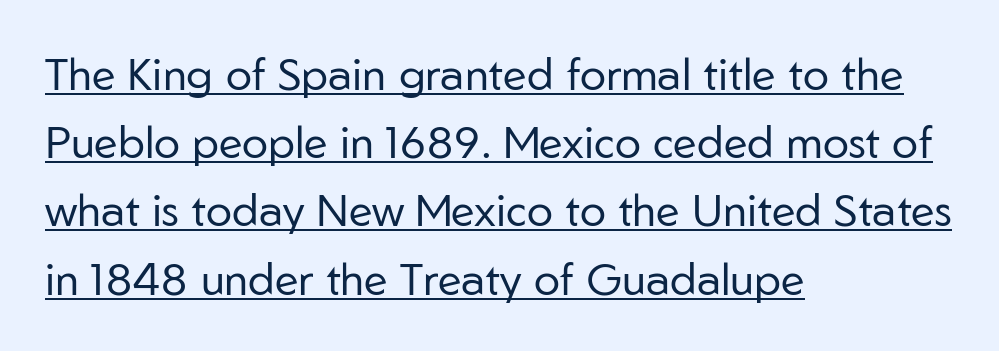
The image shows 44 px regular-weight sans-serif type, upright; set left-aligned, normal line spacing (1.55x), normal letter spacing, underlined; low stroke contrast and a medium x-height.
